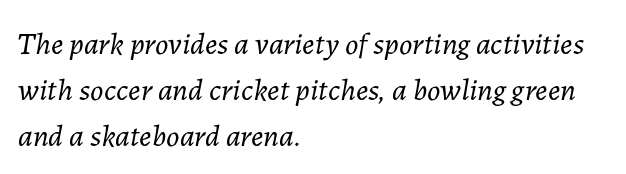
Does extra space separate the letters? No, they use regular spacing. No word sits above an underline. Note the varied advance widths — an 'i' is clearly narrower than an 'm'. Heft: none added — not bold. There's an unmistakable incline to the writing here.
